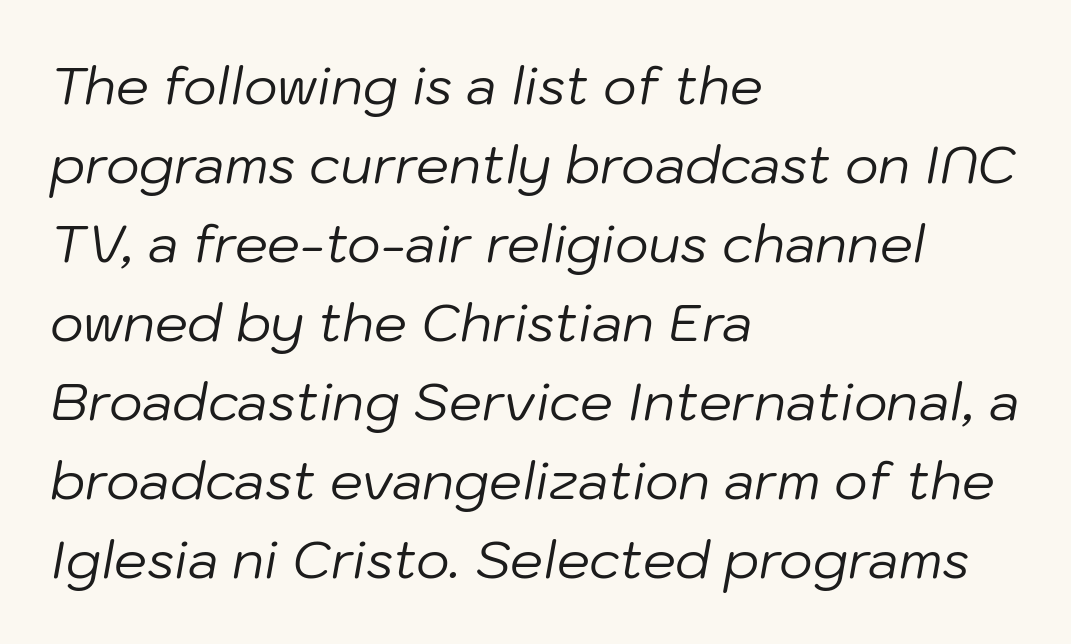
Q: Is the text bold? A: No.
Q: Is the text italic (slanted)? A: Yes, it leans right by about 10 degrees.
Q: Is the text underlined? A: No.
Q: How is the paragraph aligned? A: Left-aligned.
Q: Is the spacing between letters normal or unusually wide? A: Normal.
Q: Is the spacing between lines tight, normal or loose? A: Normal.
Q: Width (condensed, normal, or wide)? A: Normal.
Q: Stroke contrast? A: Low.
Q: x-height? A: Medium.
Q: Monospaced? A: No.
